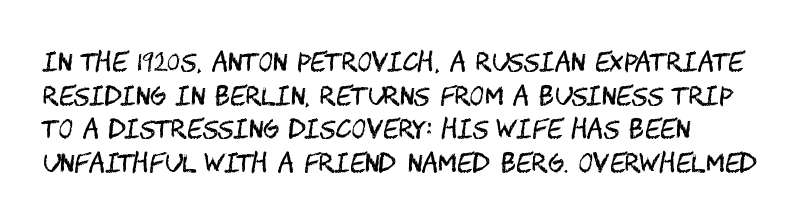
Honestly, there is no underline to notice here at all. When letters stand straight like this, we call the style roman or upright. The passage shown stacks its lines at a standard gap. Horizontal alignment here is leftward, the default for most running prose. Ink coverage per letter is moderate at most.
